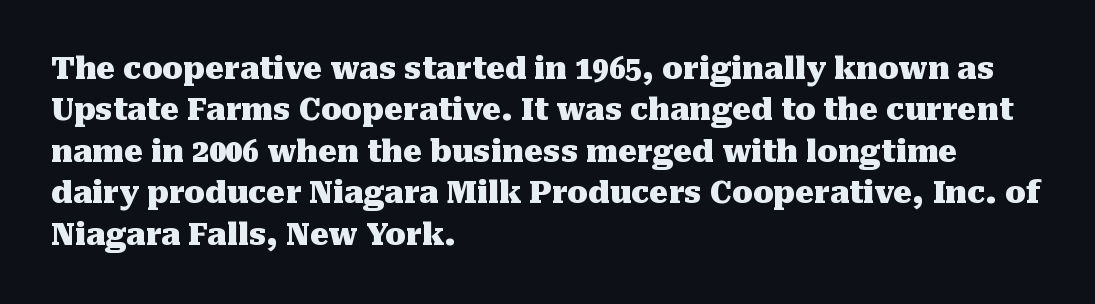
The image shows 30 px heavy serif type, upright; set left-aligned, normal line spacing (1.38x), normal letter spacing, not underlined; medium stroke contrast and a medium x-height.
